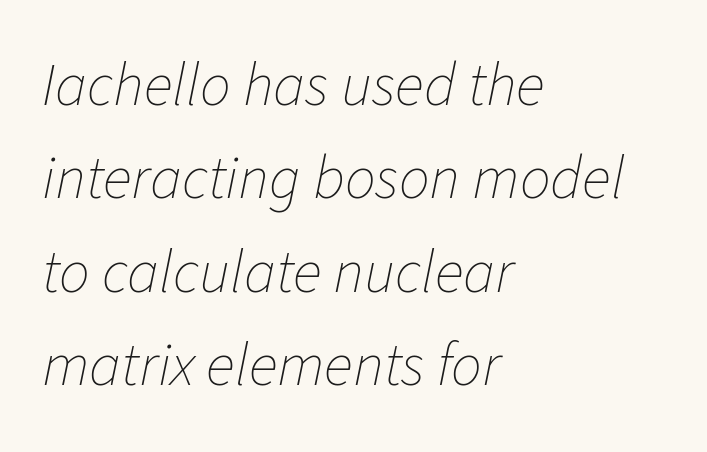
The passage shown is not bold in any degree. Note the varied advance widths — an 'i' is clearly narrower than an 'm'. The space between consecutive lines is moderate. A classic flush-left, rag-right setting is used for this passage. Style check: oblique.
